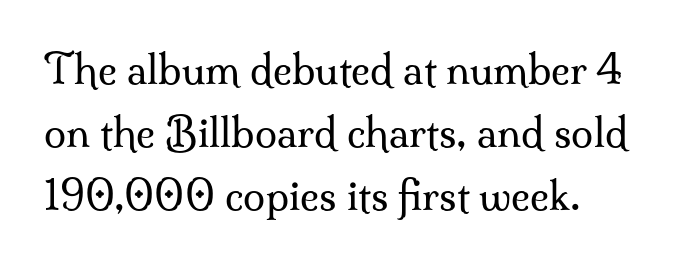
Q: Is the text bold? A: No.
Q: Is the text italic (slanted)? A: No, it is upright.
Q: Is the typeface a serif or a sans-serif typeface? A: Serif.
Q: Is the text underlined? A: No.
Q: How is the paragraph aligned? A: Left-aligned.
Q: Is the spacing between letters normal or unusually wide? A: Normal.
Q: Is the spacing between lines tight, normal or loose? A: Normal.
Q: Width (condensed, normal, or wide)? A: Normal.
Q: Stroke contrast? A: Medium.
Q: x-height? A: Small.
Q: Monospaced? A: No.
